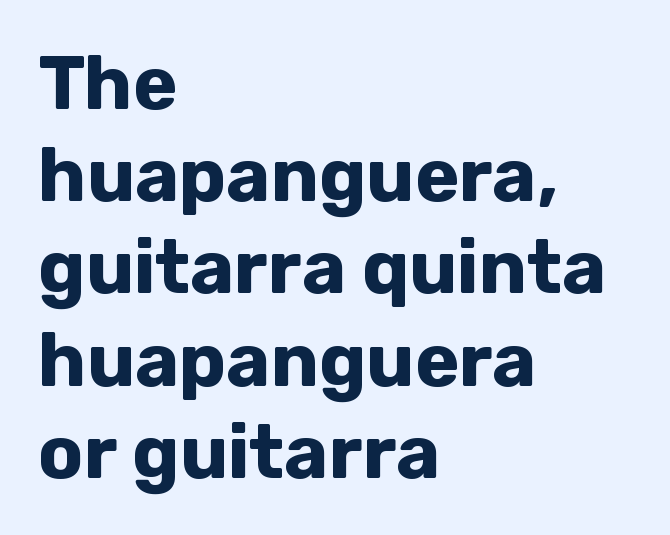
Q: Is the text bold? A: Yes.
Q: Is the text italic (slanted)? A: No, it is upright.
Q: Is the typeface a serif or a sans-serif typeface? A: Sans-serif.
Q: Is the text underlined? A: No.
Q: How is the paragraph aligned? A: Left-aligned.
Q: Is the spacing between letters normal or unusually wide? A: Normal.
Q: Width (condensed, normal, or wide)? A: Normal.
Q: Stroke contrast? A: Low.
Q: x-height? A: Medium.
Q: Monospaced? A: No.
